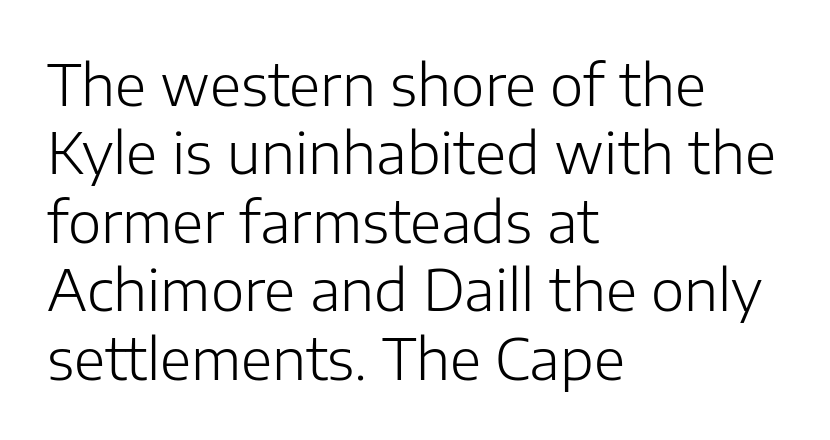
Q: Is the text bold? A: No.
Q: Is the text italic (slanted)? A: No, it is upright.
Q: Is the typeface a serif or a sans-serif typeface? A: Sans-serif.
Q: Is the text underlined? A: No.
Q: How is the paragraph aligned? A: Left-aligned.
Q: Is the spacing between letters normal or unusually wide? A: Normal.
Q: Width (condensed, normal, or wide)? A: Normal.
Q: Stroke contrast? A: Low.
Q: x-height? A: Medium.
Q: Monospaced? A: No.
